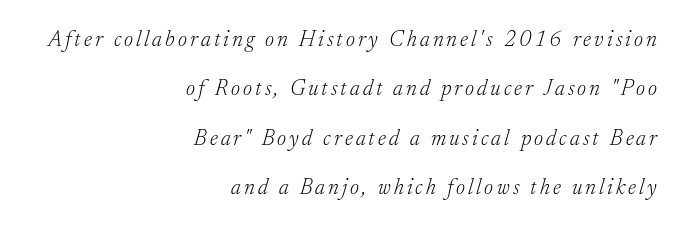
Q: Is the text bold? A: No.
Q: Is the text italic (slanted)? A: Yes, it leans right by about 17 degrees.
Q: Is the text underlined? A: No.
Q: How is the paragraph aligned? A: Right-aligned.
Q: Is the spacing between lines tight, normal or loose? A: Loose.
